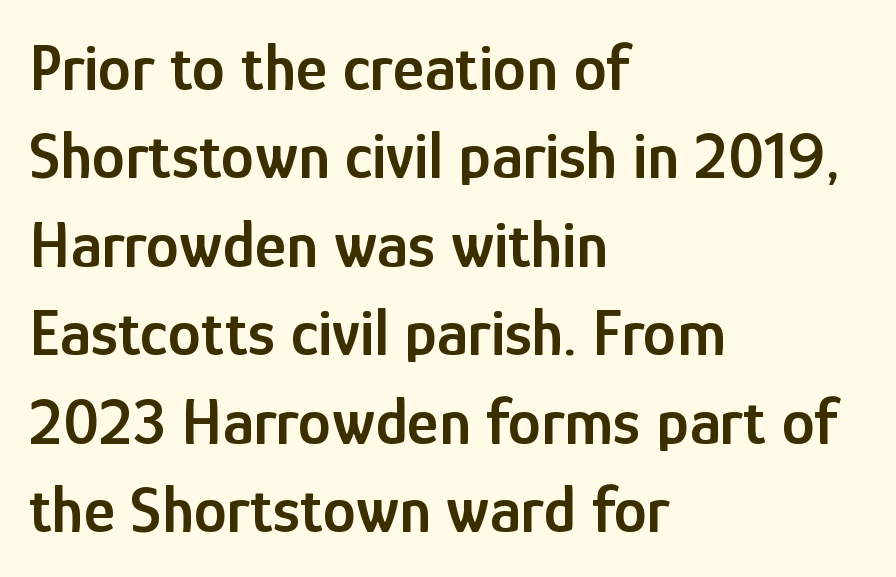
Think of a printed novel: that variable character pitch is what you see here. The glyphs have the mass of a demibold cut, below bold. Underlining? Definitely not there. This sample uses an upright cut, with every glyph sitting square on the baseline. Standard letterfit; no display-style spreading of the glyphs. Look at the bottom of the vertical strokes: they stop flat, with no serifs.
